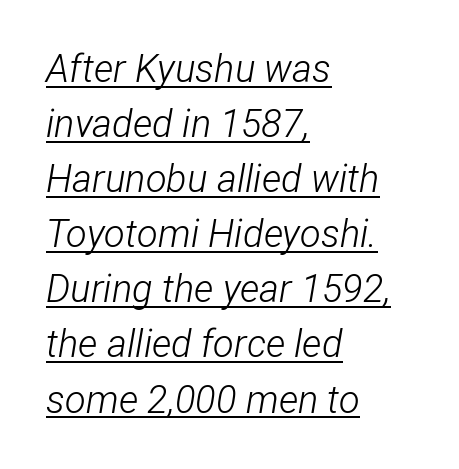
The image shows 38 px light, condensed type, italic (leaning right); set left-aligned, normal line spacing (1.45x), normal letter spacing, underlined; low stroke contrast and a medium x-height.
